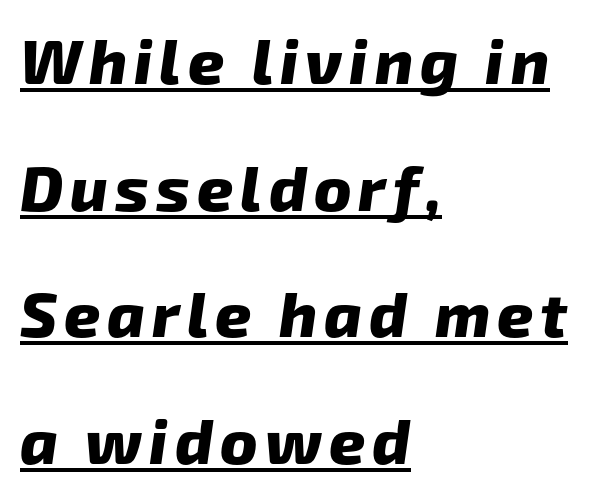
{"serif": "no", "bold": "yes", "weight": "heavy", "width": "normal", "stroke_contrast": "low", "x_height": "medium", "monospaced": "no", "underline": "yes", "align": "left", "line_spacing": "loose", "line_spacing_ratio": 2.01, "glyph_px": 63}
